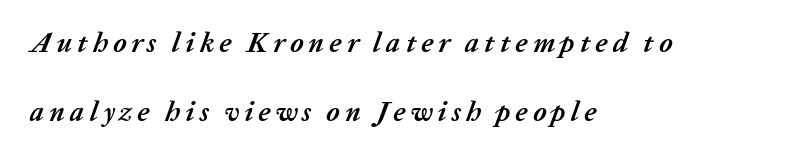
The image shows 28 px semibold type, italic (leaning right); set left-aligned, loose line spacing (2.48x), not underlined; low stroke contrast and a medium x-height.
